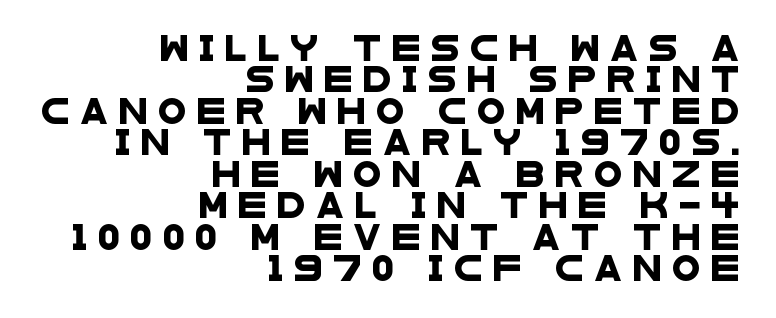
{"underline": "no", "align": "right", "line_spacing_ratio": 1.21, "letter_spacing": "wide", "letter_spacing_em": 0.4, "glyph_px": 26}
